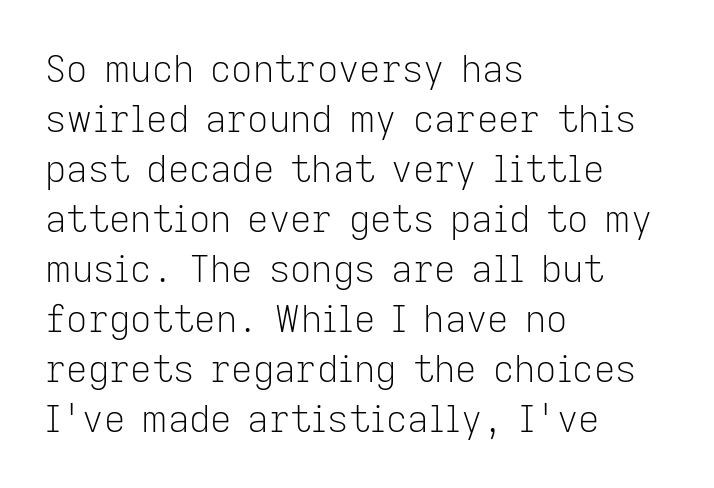
{"serif": "no", "italic": "no", "bold": "no", "weight": "light", "width": "normal", "stroke_contrast": "low", "x_height": "medium", "monospaced": "no", "underline": "no", "align": "left", "line_spacing": "normal", "line_spacing_ratio": 1.35, "letter_spacing": "normal", "letter_spacing_em": 0.0, "glyph_px": 37}
